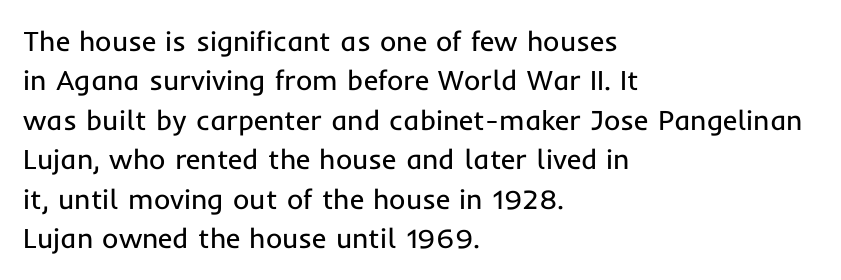
The image shows 28 px regular-weight sans-serif type, upright; set left-aligned, normal line spacing (1.41x), normal letter spacing, not underlined; low stroke contrast and a medium x-height.
